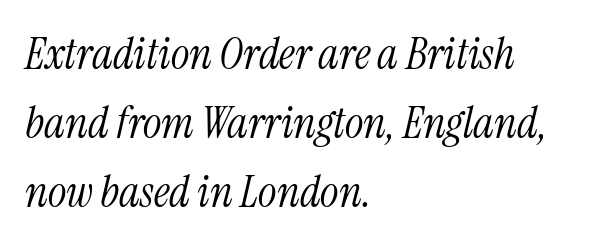
Check where the strokes stop: tiny serifs finish them off. Summary of vertical rhythm: regular, with standard interline spacing. Is the stroke heavy? The answer is a plain regular-or-lighter. Proportional: the letters do not fall into vertical columns. Tall strokes in this sample are angled rather than plumb. Rule under the text: the space is simply empty.
